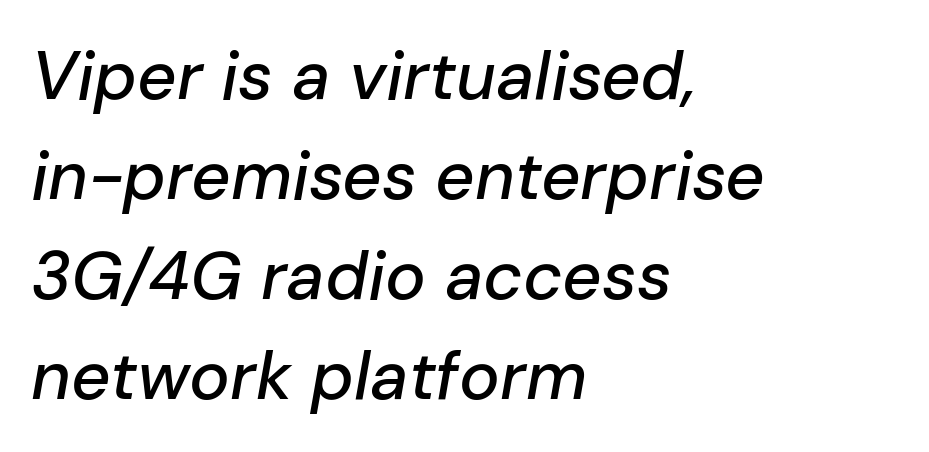
Q: Is the text italic (slanted)? A: Yes, it leans right by about 10 degrees.
Q: Is the text underlined? A: No.
Q: How is the paragraph aligned? A: Left-aligned.
Q: Is the spacing between letters normal or unusually wide? A: Normal.
Q: Is the spacing between lines tight, normal or loose? A: Normal.
Q: Width (condensed, normal, or wide)? A: Normal.
Q: Stroke contrast? A: Low.
Q: x-height? A: Medium.
Q: Monospaced? A: No.
